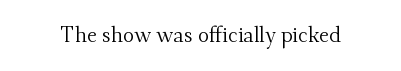
The passage shown is not underscored anywhere. The font's upright variant was chosen for this text. Stems here are at most as thick as an everyday book face. Observe the ordinary spacing: letters are neighbours, not strangers.
